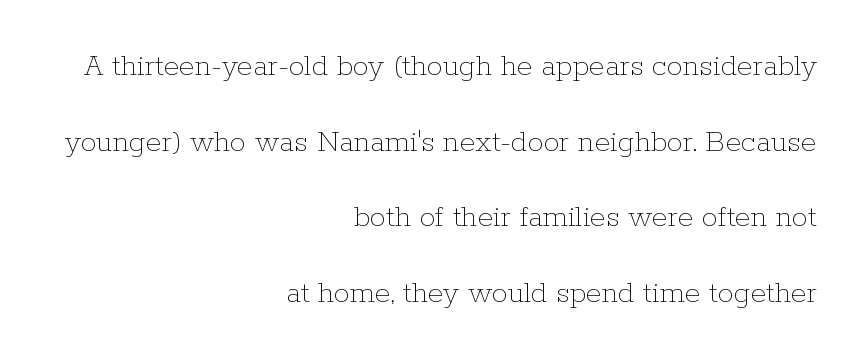
{"italic": "no", "bold": "no", "weight": "thin", "width": "normal", "stroke_contrast": "low", "x_height": "medium", "monospaced": "no", "underline": "no", "align": "right", "line_spacing": "loose", "line_spacing_ratio": 2.36, "letter_spacing": "normal", "letter_spacing_em": 0.0, "glyph_px": 32}
